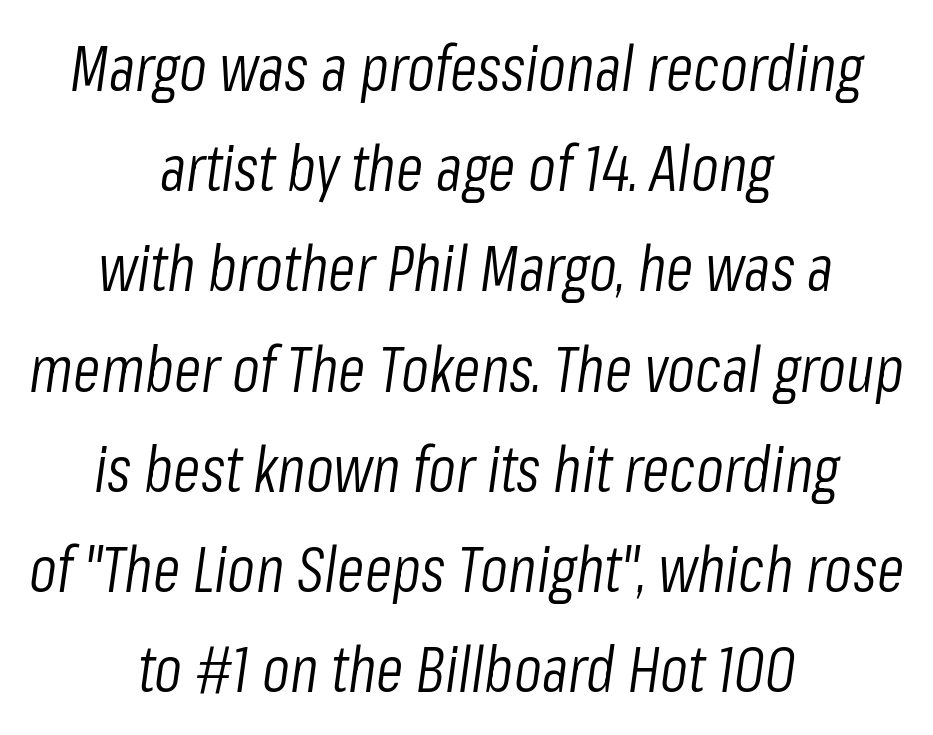
The image shows 63 px light, condensed type, italic (leaning right); set centered, normal line spacing (1.59x), normal letter spacing, not underlined; low stroke contrast and a medium x-height.
